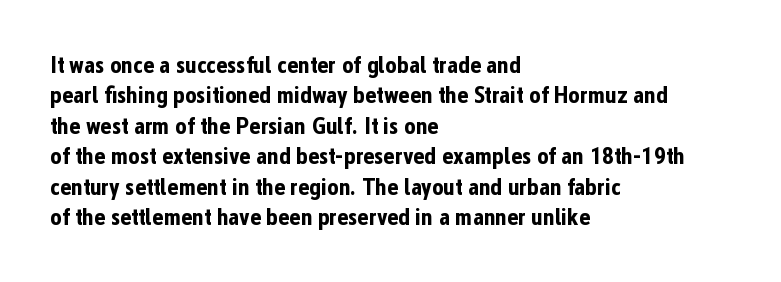
The glyphs are unaccompanied by any horizontal stroke below them. The leading is moderate, giving the passage an even texture. Left-aligned paragraph, ragged on the right. A full-strength bold gives these letters their thick strokes. This sample uses an upright cut, with every glyph sitting square on the baseline.
